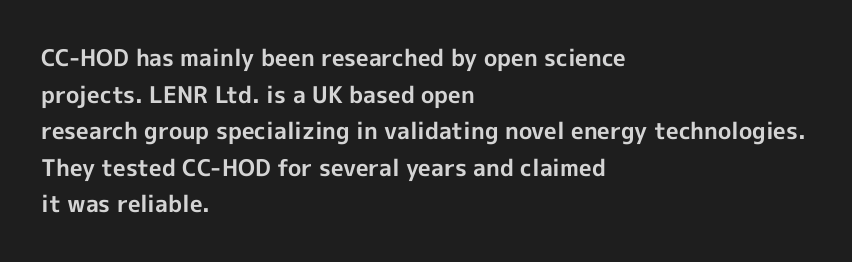
Visually the block forms a straight wall on the left and a jagged coastline on the right. The letters are bold, with thick, heavy strokes. The gap between lines stays unmarked. This sample keeps an unexceptional amount of space between lines. The horizontal fit of the characters is conventional and even. Vertical strokes here are truly vertical.
